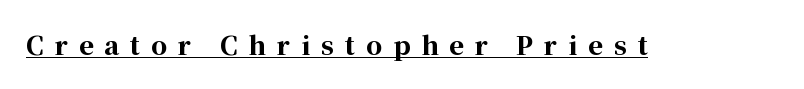
Unlike italic type, these characters show no tilt at all. Glyph-to-glyph distance is far greater than everyday printed text. In terms of weight, the rendering is a true, heavy bold. Notice how a bar underscores the lettering throughout.
